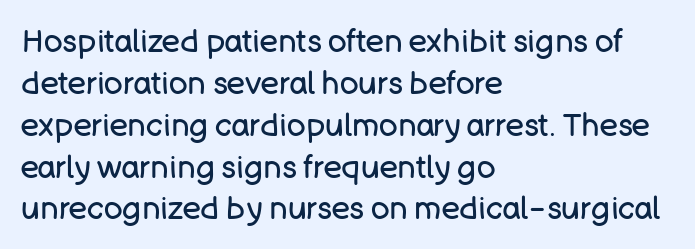
Q: Is the text bold? A: No.
Q: Is the text italic (slanted)? A: No, it is upright.
Q: Is the typeface a serif or a sans-serif typeface? A: Sans-serif.
Q: Is the text underlined? A: No.
Q: How is the paragraph aligned? A: Left-aligned.
Q: Is the spacing between letters normal or unusually wide? A: Normal.
Q: Is the spacing between lines tight, normal or loose? A: Normal.
Q: Width (condensed, normal, or wide)? A: Normal.
Q: Stroke contrast? A: Low.
Q: x-height? A: Large.
Q: Monospaced? A: No.
